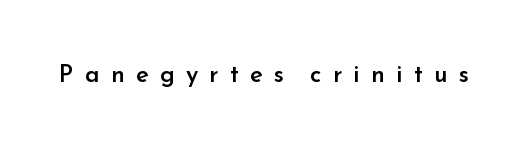
The image shows 24 px text type, upright; set unusually wide letter spacing (+0.47 em), not underlined.
